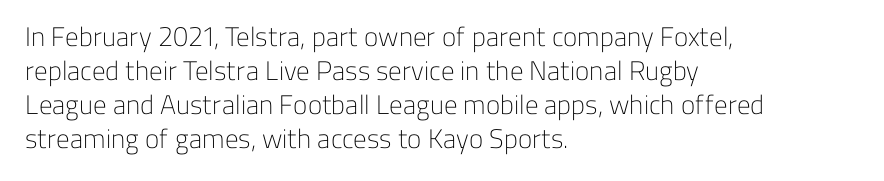
Vertically, the passage feels balanced, rows spaced as you'd expect. The strip under each line holds only bare page. Weight: in the light-to-regular range. Glyph-to-glyph distance matches everyday printed text.
